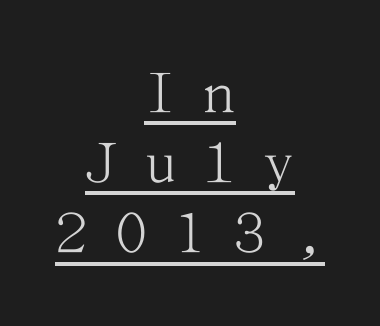
Q: Is the text bold? A: No.
Q: Is the text italic (slanted)? A: No, it is upright.
Q: Is the typeface a serif or a sans-serif typeface? A: Serif.
Q: Is the text underlined? A: Yes.
Q: How is the paragraph aligned? A: Centered.
Q: Is the spacing between letters normal or unusually wide? A: Unusually wide.
Q: Is the spacing between lines tight, normal or loose? A: Tight.
Q: Width (condensed, normal, or wide)? A: Normal.
Q: Stroke contrast? A: Medium.
Q: x-height? A: Medium.
